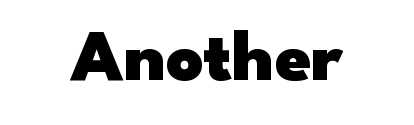
The image shows 73 px heavy, wide sans-serif type, upright; set normal letter spacing, not underlined; low stroke contrast and a small x-height.
